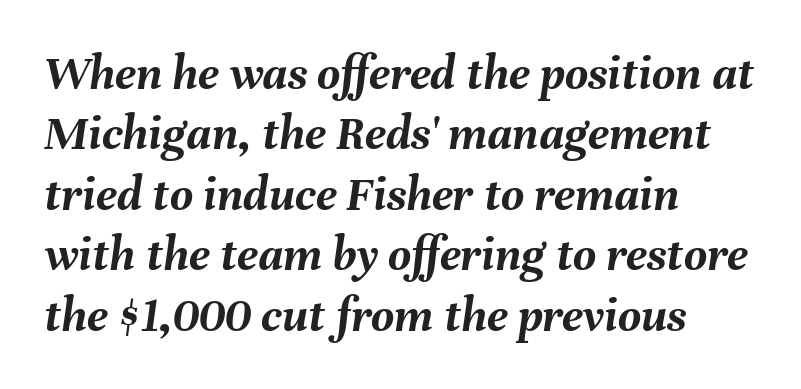
{"italic": "yes", "lean": "right", "slant_degrees": 8, "bold": "yes", "weight": "semibold", "width": "normal", "stroke_contrast": "medium", "x_height": "medium", "monospaced": "no", "underline": "no", "align": "left", "line_spacing_ratio": 1.21, "letter_spacing": "normal", "letter_spacing_em": 0.0, "glyph_px": 50}
